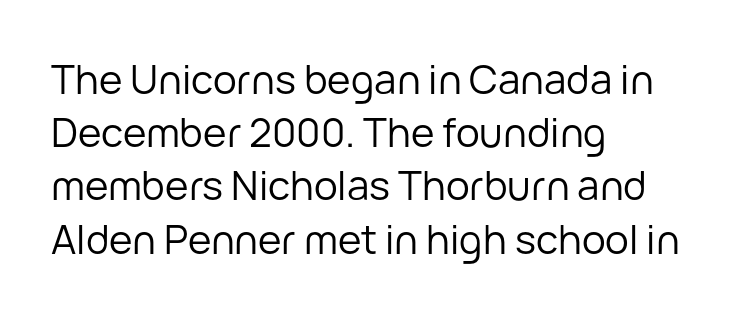
Tracking value appears to be zero — textbook default spacing. Notice how descenders clear the ascenders below comfortably — that's standard leading. The typesetting does not lean heavy: it is not bold. Are there feet on the stems? There aren't — it's a sans.
